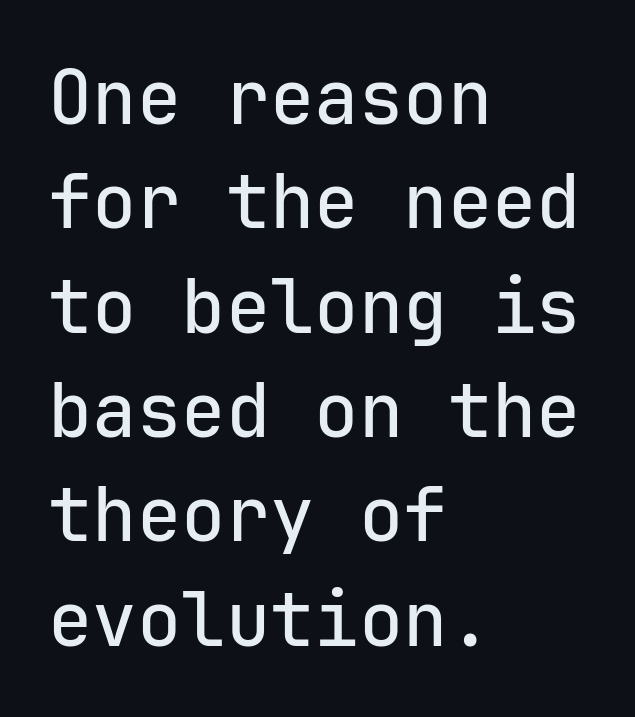
The image shows 74 px sans-serif type, upright, monospaced; set left-aligned, normal line spacing (1.41x), normal letter spacing, not underlined; low stroke contrast and a medium x-height.
